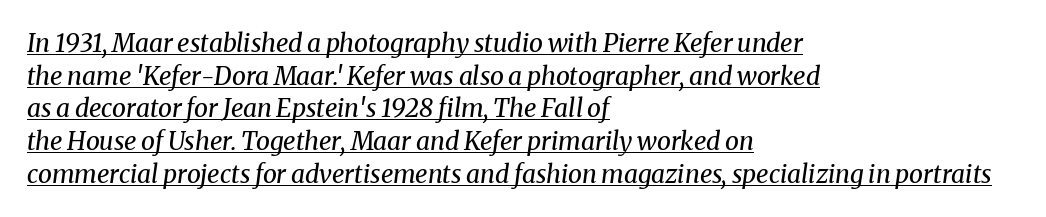
{"italic": "yes", "lean": "right", "slant_degrees": 8, "bold": "no", "underline": "yes", "align": "left", "line_spacing": "normal", "line_spacing_ratio": 1.31, "letter_spacing": "normal", "letter_spacing_em": 0.0, "glyph_px": 25}
